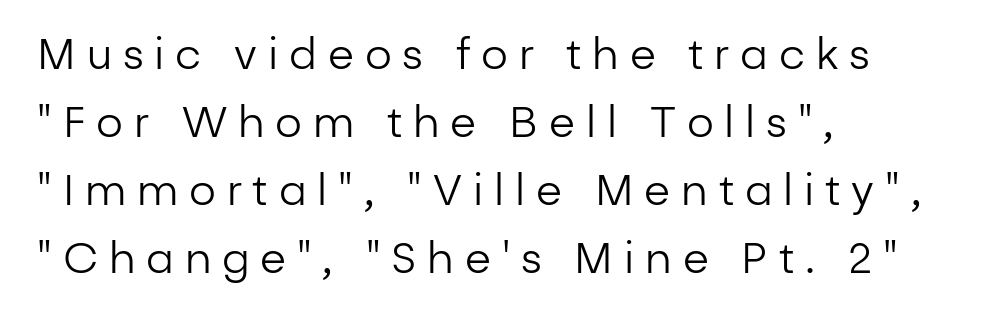
Unbolded letterforms with no extra heft. Spacing verdict: proportional, widths tailored to each character. If you drew a ruler down the left edge, every line would touch it. Normally led — the rows are evenly, conventionally spaced. How are the letters spaced? Widely, with obvious added tracking. The words here are not underlined.
